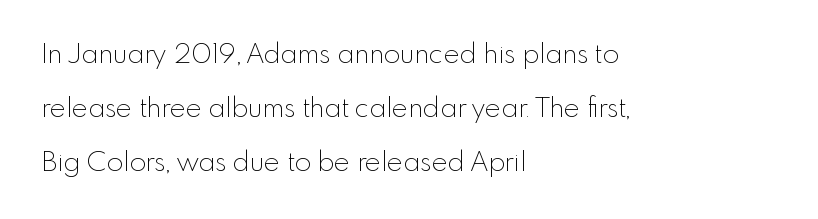
The image shows 27 px text type, upright; set left-aligned, loose line spacing (2.0x), normal letter spacing, not underlined.
